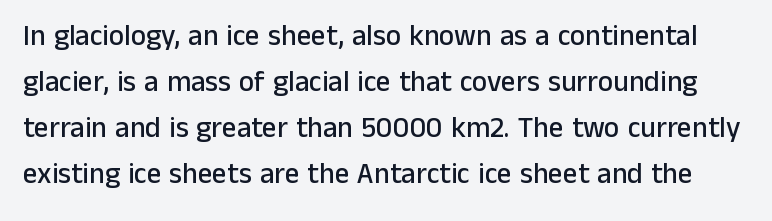
{"serif": "no", "italic": "no", "width": "normal", "stroke_contrast": "low", "x_height": "medium", "monospaced": "no", "underline": "no", "line_spacing": "normal", "line_spacing_ratio": 1.59, "letter_spacing": "normal", "letter_spacing_em": 0.0, "glyph_px": 29}
